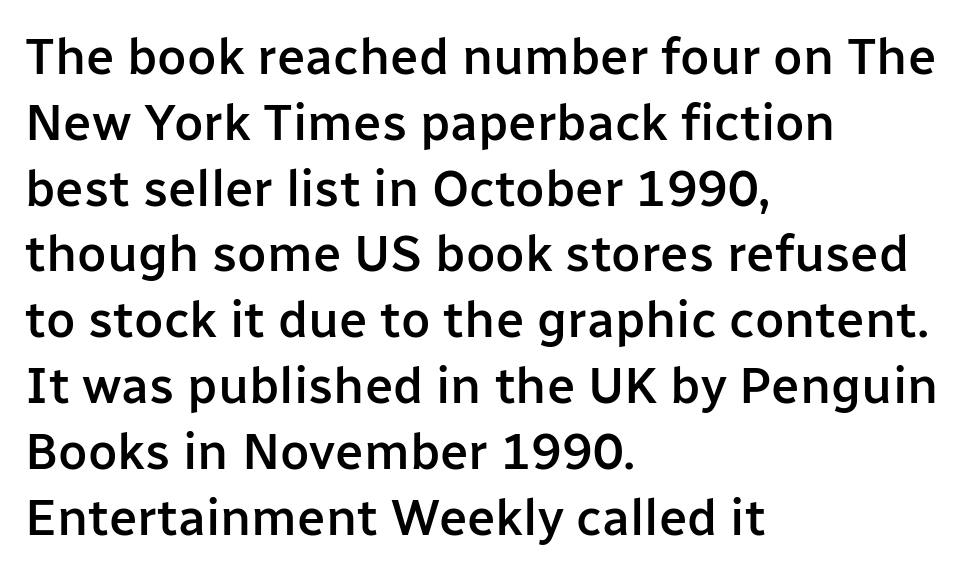
The image shows 51 px semibold sans-serif type, upright; set left-aligned, normal line spacing (1.29x), normal letter spacing, not underlined; low stroke contrast and a medium x-height.
